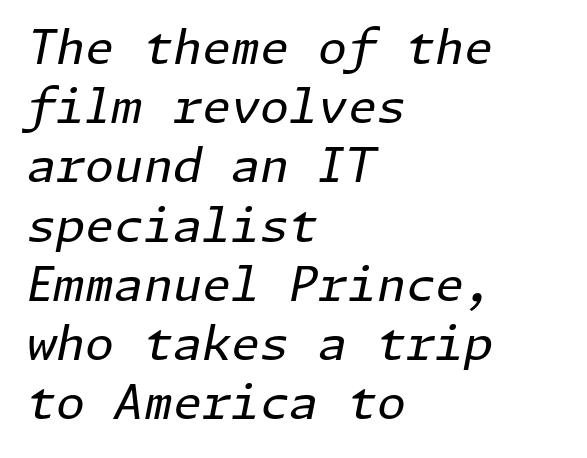
The strokes carry an ordinary text weight at most. The letterforms sit shoulder to shoulder at normal distance. Alignment: flush left. Every character sits at an angle, as italics do. Quick note: underline off.
